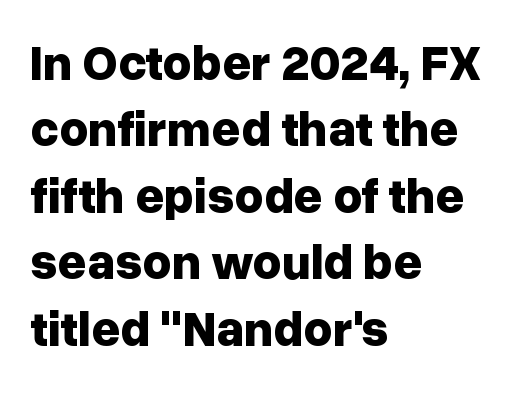
In terms of letterform style, serifs are entirely absent. The area under the type is left untouched. Rendered with straight, roman letterforms. Spacing verdict: proportional, widths tailored to each character. All the whitespace from short lines collects on the right. Nobody touched the tracking dial on this one.
